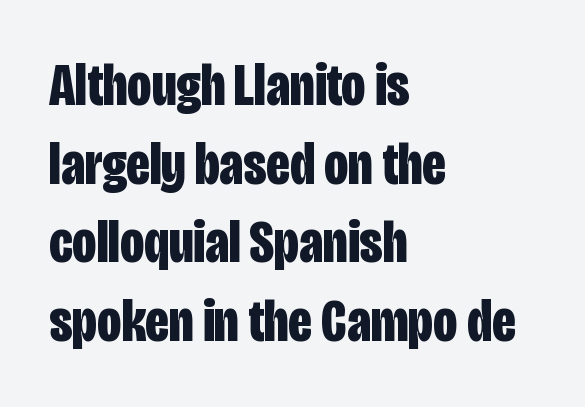
{"serif": "no", "italic": "no", "bold": "yes", "weight": "bold", "width": "condensed", "stroke_contrast": "low", "x_height": "large", "monospaced": "no", "underline": "no", "align": "left", "line_spacing": "normal", "line_spacing_ratio": 1.31, "letter_spacing": "normal", "letter_spacing_em": 0.0, "glyph_px": 60}
